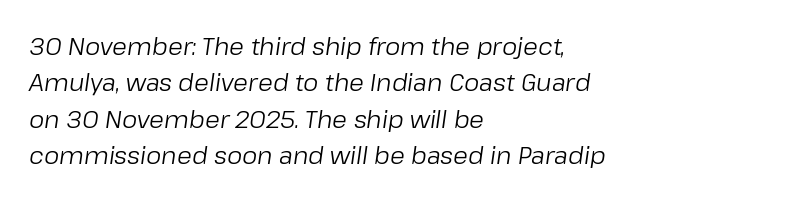
{"italic": "yes", "lean": "right", "slant_degrees": 8, "bold": "no", "underline": "no", "align": "left", "line_spacing": "normal", "line_spacing_ratio": 1.52, "letter_spacing": "normal", "letter_spacing_em": 0.0, "glyph_px": 24}
